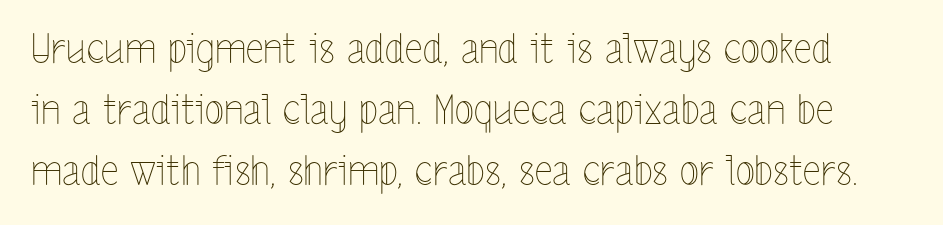
{"italic": "no", "bold": "no", "weight": "thin", "width": "condensed", "x_height": "medium", "monospaced": "no", "underline": "no", "line_spacing": "normal", "line_spacing_ratio": 1.53, "letter_spacing": "normal", "letter_spacing_em": 0.0, "glyph_px": 40}
